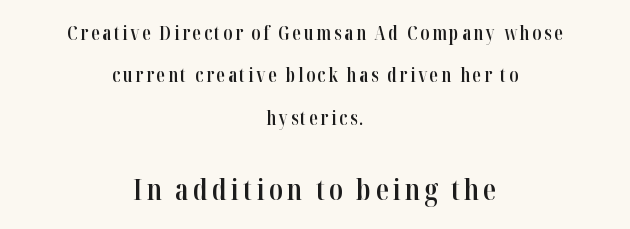
Ascenders rise straight up at ninety degrees. Note: serifs present on the glyphs. This sample has the flowing, uneven cadence of proportional lettering. If you measured baseline to baseline, you'd find a long distance. The rag falls on both sides of this text block equally. Anything drawn beneath the words? Only blank space.
